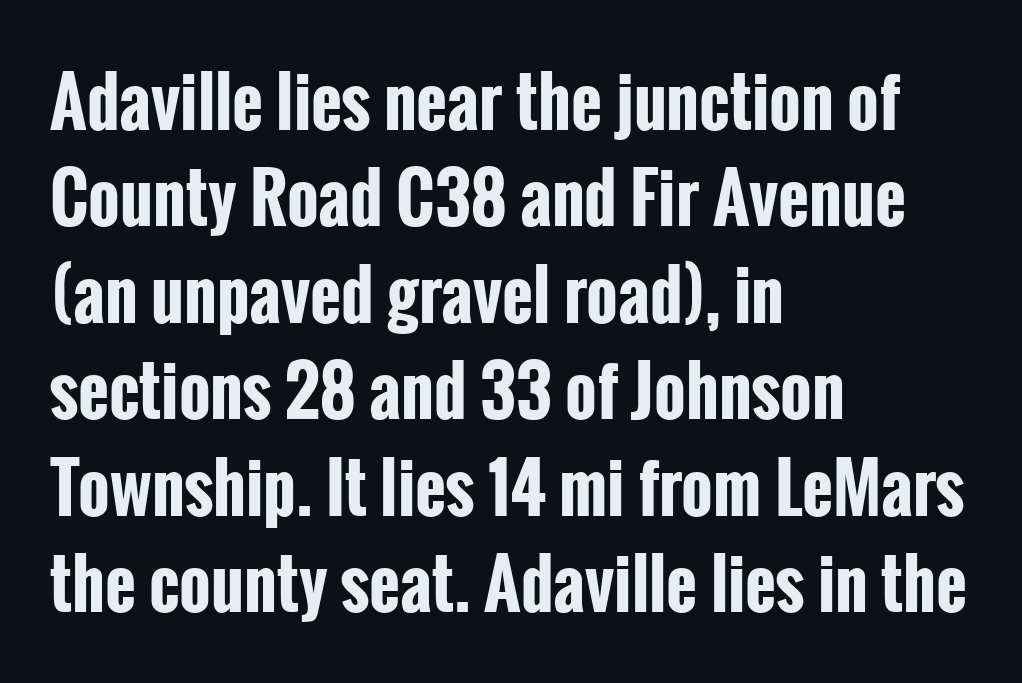
The image shows 67 px bold, condensed sans-serif type, upright; set left-aligned, normal line spacing (1.44x), normal letter spacing, not underlined; low stroke contrast and a medium x-height.
